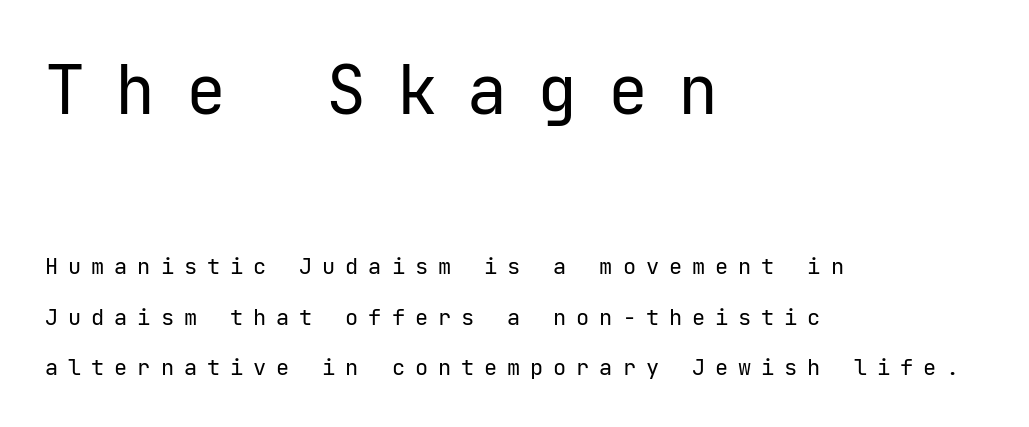
Q: Is the text bold? A: No.
Q: Is the text italic (slanted)? A: No, it is upright.
Q: Is the typeface a serif or a sans-serif typeface? A: Sans-serif.
Q: Is the text underlined? A: No.
Q: How is the paragraph aligned? A: Left-aligned.
Q: Is the spacing between letters normal or unusually wide? A: Unusually wide.
Q: Is the spacing between lines tight, normal or loose? A: Loose.
Q: Which block of text is set in a larger size, the first (top) or the second (bottom)? A: The first (top) one.
Q: Width (condensed, normal, or wide)? A: Normal.
Q: Stroke contrast? A: Low.
Q: x-height? A: Medium.
